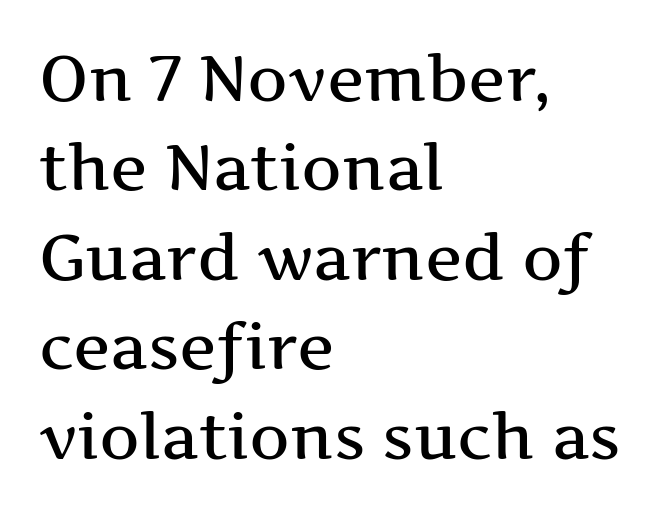
The image shows 63 px wide serif type, upright; set left-aligned, normal line spacing (1.42x), normal letter spacing, not underlined; medium stroke contrast and a medium x-height.
